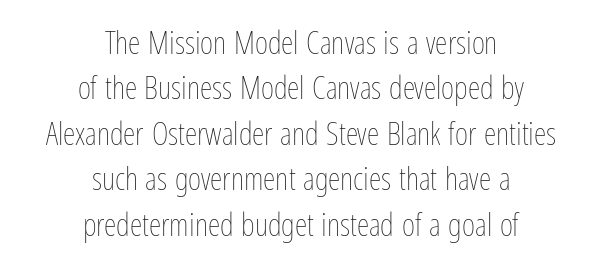
Q: Is the text bold? A: No.
Q: Is the text italic (slanted)? A: No, it is upright.
Q: Is the text underlined? A: No.
Q: How is the paragraph aligned? A: Centered.
Q: Is the spacing between letters normal or unusually wide? A: Normal.
Q: Is the spacing between lines tight, normal or loose? A: Normal.
Q: Width (condensed, normal, or wide)? A: Condensed.
Q: Stroke contrast? A: Low.
Q: x-height? A: Medium.
Q: Monospaced? A: No.
